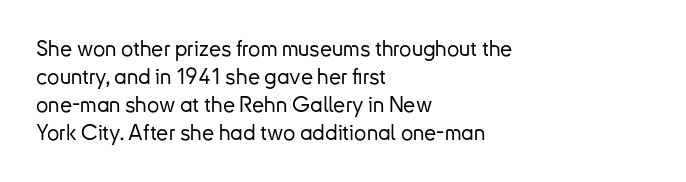
{"italic": "no", "underline": "no", "align": "left", "line_spacing": "normal", "line_spacing_ratio": 1.28, "letter_spacing": "normal", "letter_spacing_em": 0.0, "glyph_px": 22}
